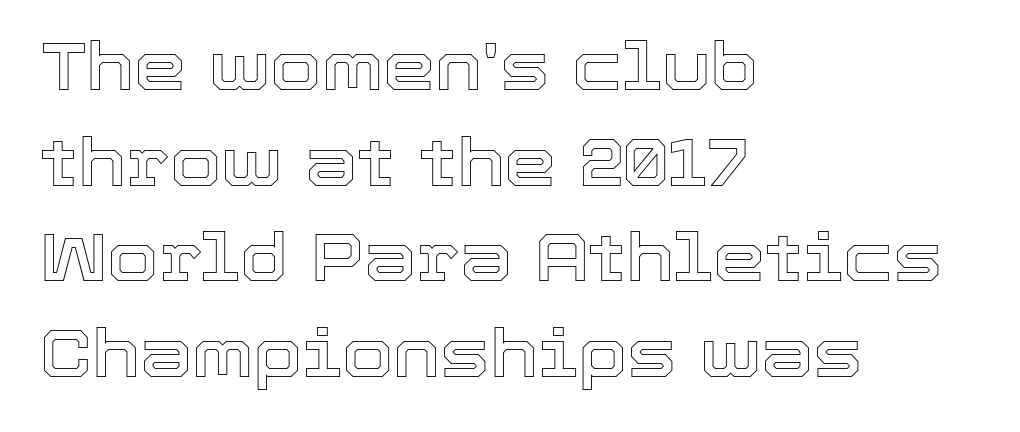
The lettering holds an erect, upright posture throughout. Does extra space separate the letters? No, they use regular spacing. Looks like regular typesetting: each glyph gets only the width it needs. Which margin do the lines hug? The left one — the right edge is uneven.
